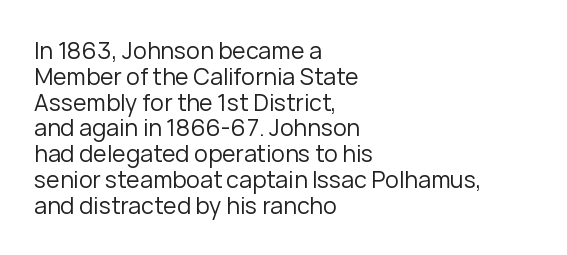
{"italic": "no", "bold": "no", "underline": "no", "align": "left", "line_spacing": "tight", "line_spacing_ratio": 1.12, "letter_spacing": "normal", "letter_spacing_em": 0.0, "glyph_px": 23}
